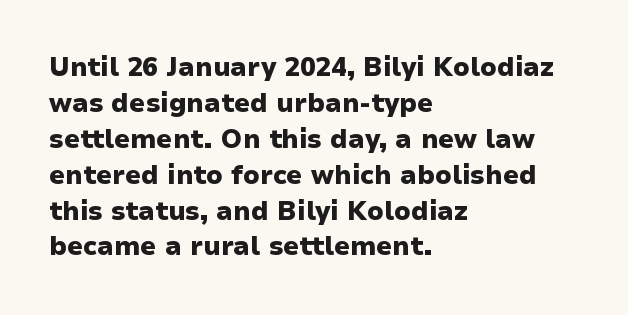
The image shows 26 px bold type, upright; set left-aligned, normal line spacing (1.38x), normal letter spacing, not underlined.
